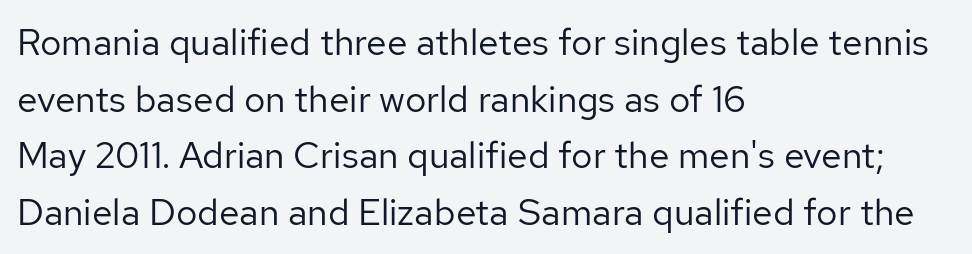
No word sits above an underline. Italic? Not at all — the glyphs are vertical. Note the varied advance widths — an 'i' is clearly narrower than an 'm'. The passage shown is typeset with a sans-serif family. Between one letter and the next there's only the usual sliver of space.
